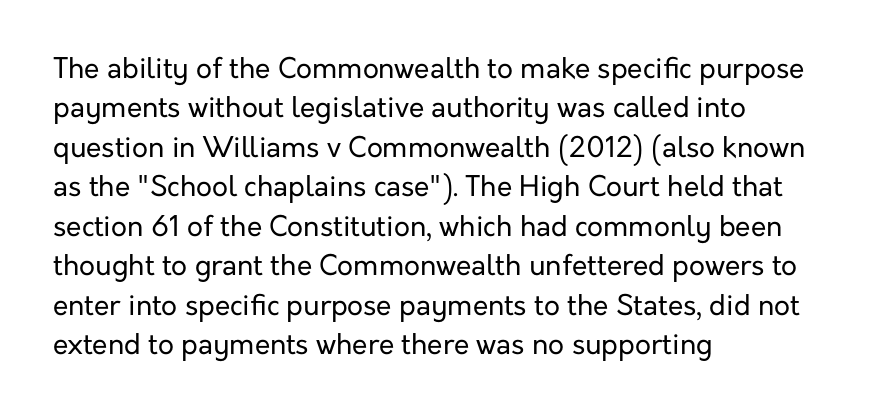
The letters carry no serifs — their stems end cleanly without finishing strokes. The strokes carry an ordinary text weight at most. Does extra space separate the letters? No, they use regular spacing. Here the designer chose a conventional face with non-uniform glyph widths.
